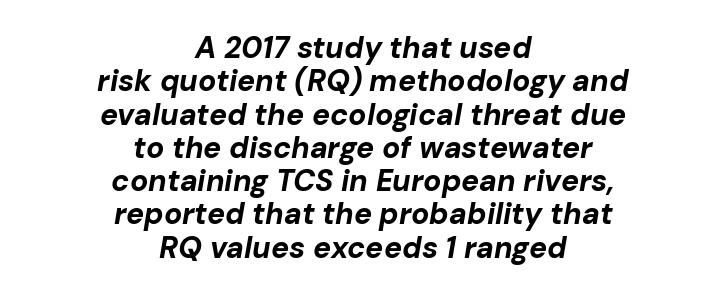
Q: Is the text bold? A: Yes.
Q: Is the text italic (slanted)? A: Yes, it leans right by about 10 degrees.
Q: Is the text underlined? A: No.
Q: How is the paragraph aligned? A: Centered.
Q: Is the spacing between letters normal or unusually wide? A: Normal.
Q: Is the spacing between lines tight, normal or loose? A: Tight.
Q: Width (condensed, normal, or wide)? A: Normal.
Q: Stroke contrast? A: Low.
Q: x-height? A: Medium.
Q: Monospaced? A: No.
